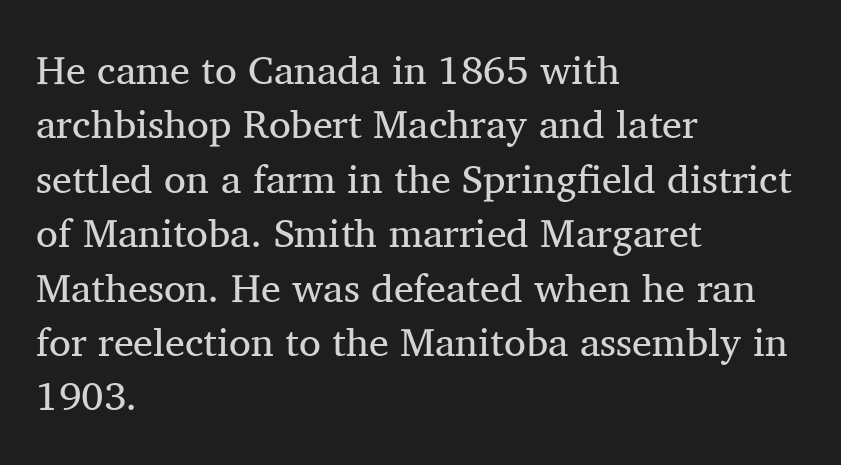
{"serif": "yes", "italic": "no", "bold": "no", "weight": "regular", "width": "normal", "stroke_contrast": "medium", "x_height": "medium", "monospaced": "no", "underline": "no", "align": "left", "line_spacing": "normal", "line_spacing_ratio": 1.36, "letter_spacing": "normal", "letter_spacing_em": 0.0, "glyph_px": 40}
